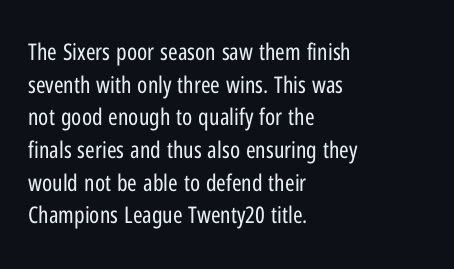
The image shows 23 px text type, upright; set left-aligned, normal line spacing (1.42x), normal letter spacing, not underlined.
